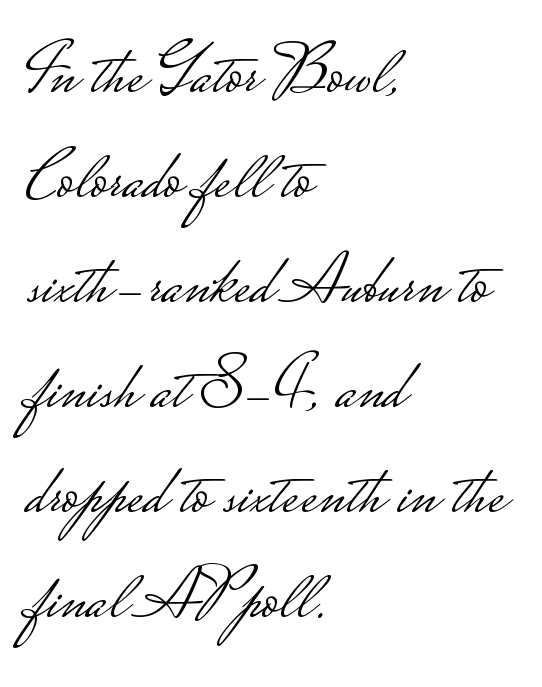
The image shows 71 px light, wide sans-serif type; set left-aligned, normal line spacing (1.48x), normal letter spacing, not underlined; low stroke contrast.
